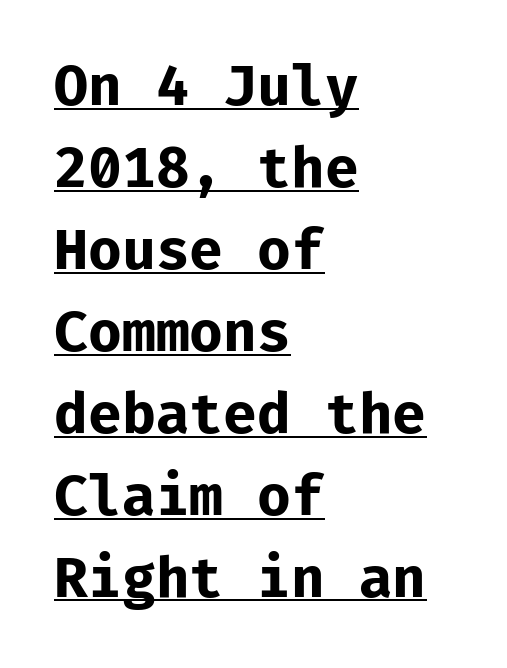
{"serif": "no", "italic": "no", "bold": "yes", "weight": "bold", "width": "normal", "stroke_contrast": "low", "x_height": "medium", "underline": "yes", "align": "left", "line_spacing": "normal", "line_spacing_ratio": 1.49, "letter_spacing": "normal", "letter_spacing_em": 0.0, "glyph_px": 55}
